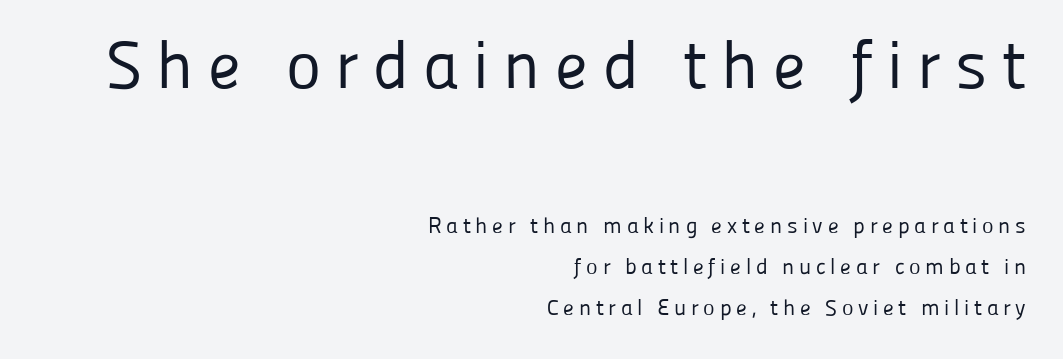
Q: Is the text bold? A: No.
Q: Is the text italic (slanted)? A: No, it is upright.
Q: Is the typeface a serif or a sans-serif typeface? A: Sans-serif.
Q: Is the text underlined? A: No.
Q: How is the paragraph aligned? A: Right-aligned.
Q: Is the spacing between letters normal or unusually wide? A: Unusually wide.
Q: Which block of text is set in a larger size, the first (top) or the second (bottom)? A: The first (top) one.
Q: Width (condensed, normal, or wide)? A: Normal.
Q: Stroke contrast? A: Low.
Q: x-height? A: Medium.
Q: Monospaced? A: No.
